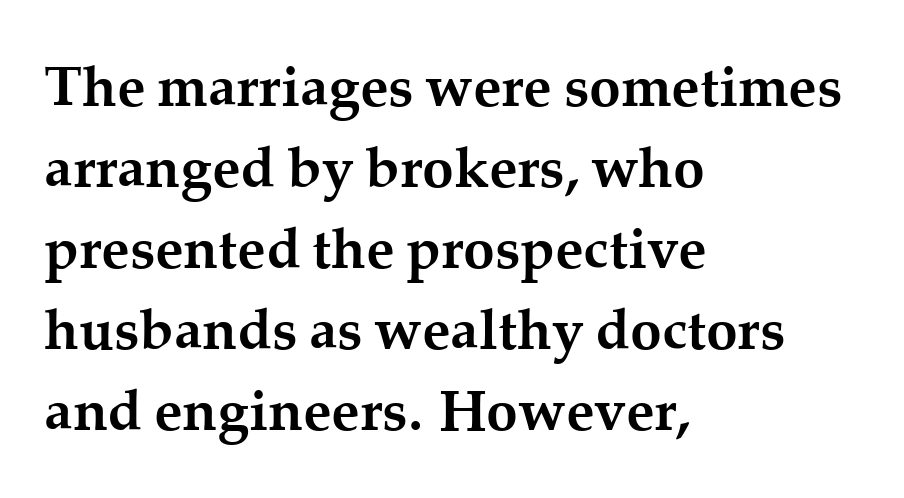
{"serif": "yes", "italic": "no", "bold": "yes", "weight": "semibold", "width": "normal", "stroke_contrast": "medium", "x_height": "medium", "monospaced": "no", "underline": "no", "align": "left", "line_spacing": "normal", "line_spacing_ratio": 1.42, "letter_spacing": "normal", "letter_spacing_em": 0.0, "glyph_px": 57}
